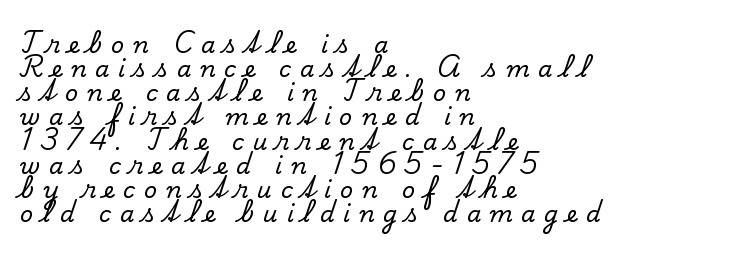
{"underline": "no", "align": "left", "line_spacing": "tight", "line_spacing_ratio": 1.05, "letter_spacing": "wide", "letter_spacing_em": 0.38, "glyph_px": 23}
